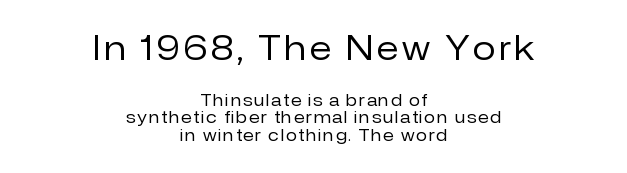
The image shows 33 px regular-weight sans-serif type, upright; set centered, tight line spacing (1.08x), not underlined; the first (top) block is 2.06x larger; low stroke contrast and a medium x-height.
